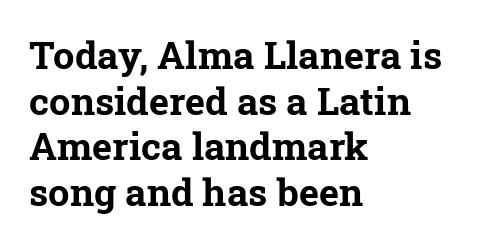
Q: Is the text bold? A: Yes.
Q: Is the typeface a serif or a sans-serif typeface? A: Serif.
Q: Is the text underlined? A: No.
Q: How is the paragraph aligned? A: Left-aligned.
Q: Is the spacing between letters normal or unusually wide? A: Normal.
Q: Width (condensed, normal, or wide)? A: Normal.
Q: Stroke contrast? A: Low.
Q: x-height? A: Medium.
Q: Monospaced? A: No.
